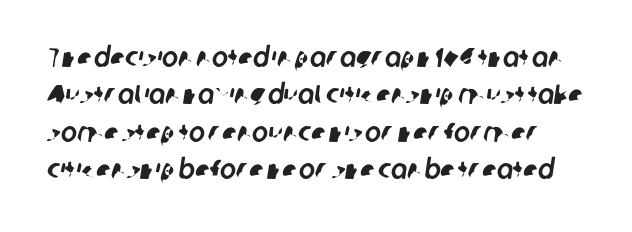
The image shows 27 px text type; set normal line spacing (1.38x), normal letter spacing, not underlined.
